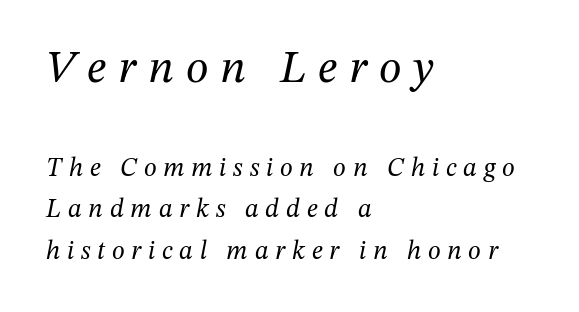
{"serif": "yes", "italic": "yes", "lean": "right", "slant_degrees": 12, "bold": "no", "weight": "regular", "width": "normal", "stroke_contrast": "medium", "x_height": "medium", "monospaced": "no", "underline": "no", "align": "left", "line_spacing": "normal", "line_spacing_ratio": 1.59, "letter_spacing": "wide", "letter_spacing_em": 0.26, "larger_block": "first", "size_ratio": 1.77, "glyph_px": 46}
